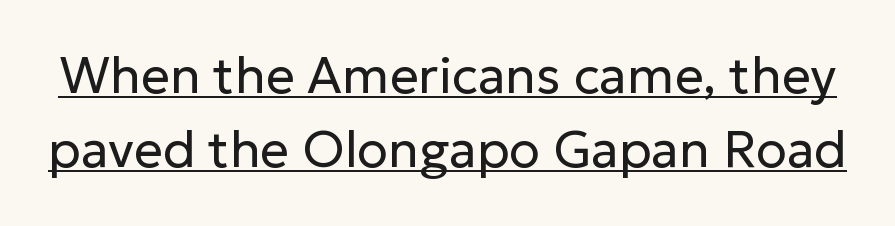
Q: Is the text bold? A: No.
Q: Is the text italic (slanted)? A: No, it is upright.
Q: Is the typeface a serif or a sans-serif typeface? A: Sans-serif.
Q: Is the text underlined? A: Yes.
Q: Is the spacing between letters normal or unusually wide? A: Normal.
Q: Is the spacing between lines tight, normal or loose? A: Normal.
Q: Width (condensed, normal, or wide)? A: Normal.
Q: Stroke contrast? A: Low.
Q: x-height? A: Medium.
Q: Monospaced? A: No.
